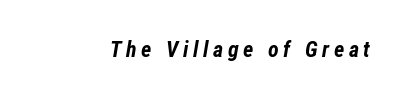
The image shows 22 px bold type, italic (leaning right); set unusually wide letter spacing (+0.21 em), not underlined.
